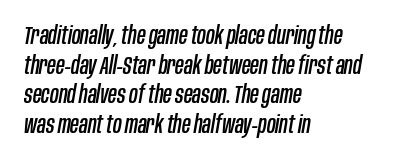
{"italic": "yes", "lean": "right", "slant_degrees": 10, "underline": "no", "align": "left", "line_spacing_ratio": 1.23, "letter_spacing": "normal", "letter_spacing_em": 0.0, "glyph_px": 24}
